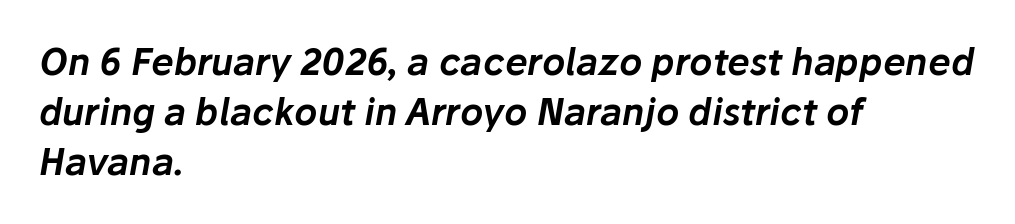
The image shows 36 px text type, italic (leaning right); set left-aligned, normal line spacing (1.39x), normal letter spacing, not underlined; low stroke contrast and a medium x-height.
